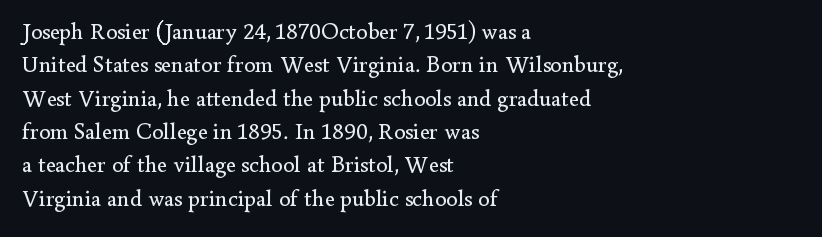
{"italic": "no", "bold": "no", "underline": "no", "align": "left", "line_spacing": "normal", "line_spacing_ratio": 1.45, "letter_spacing": "normal", "letter_spacing_em": 0.0, "glyph_px": 23}
